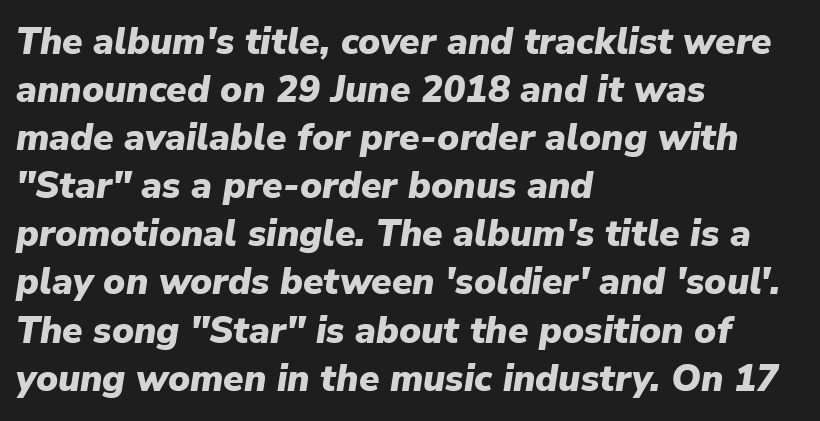
Normally led — the rows are evenly, conventionally spaced. Thick stems and heavy bowls — unmistakably bold. Standard letterfit; no display-style spreading of the glyphs. The specimen omits any rule beneath the text block's lines.
